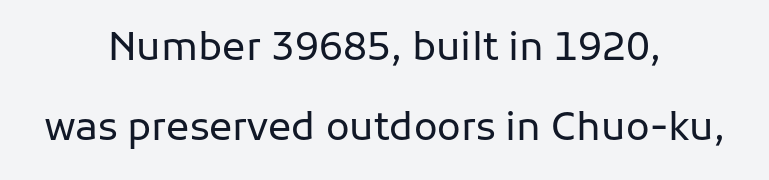
Examine the stroke ends and you'll find no serifs. The rag falls on both sides of this text block equally. Proportional: the letters do not fall into vertical columns. The block of text is sparse from top to bottom, with ample space between rows. Rendered with straight, roman letterforms.
